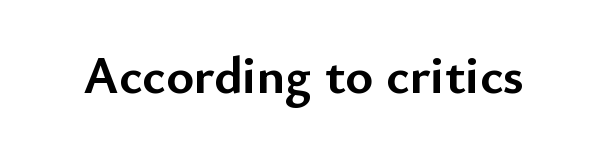
{"serif": "no", "italic": "no", "bold": "yes", "weight": "semibold", "width": "normal", "stroke_contrast": "low", "x_height": "small", "monospaced": "no", "underline": "no", "letter_spacing": "normal", "letter_spacing_em": 0.0, "glyph_px": 53}
